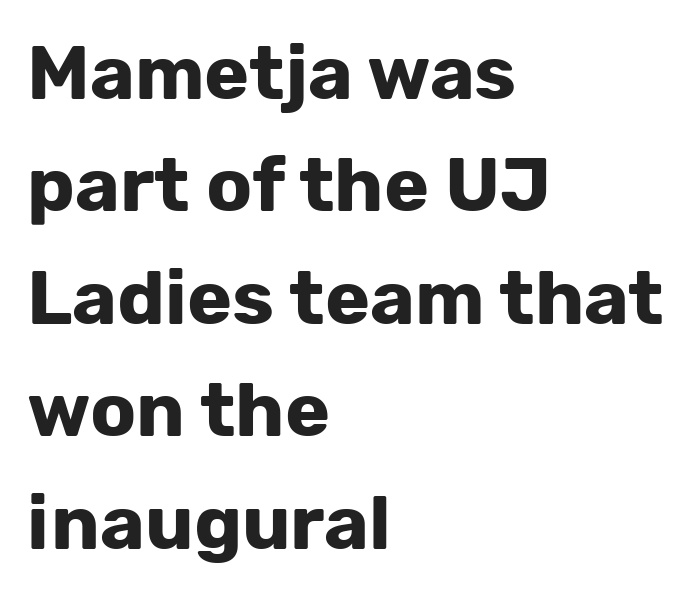
The image shows 76 px bold sans-serif type, upright; set left-aligned, normal line spacing (1.48x), normal letter spacing, not underlined; low stroke contrast and a medium x-height.
